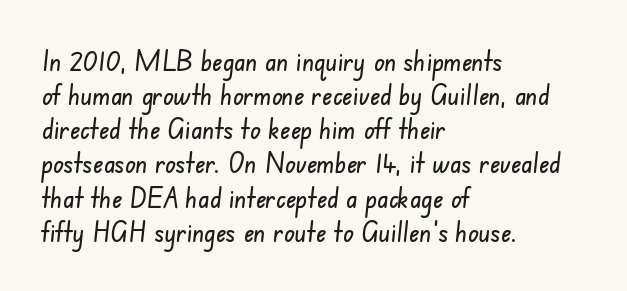
Q: Is the typeface a serif or a sans-serif typeface? A: Sans-serif.
Q: Is the text underlined? A: No.
Q: How is the paragraph aligned? A: Left-aligned.
Q: Is the spacing between letters normal or unusually wide? A: Normal.
Q: Width (condensed, normal, or wide)? A: Condensed.
Q: Stroke contrast? A: Low.
Q: x-height? A: Small.
Q: Monospaced? A: No.
